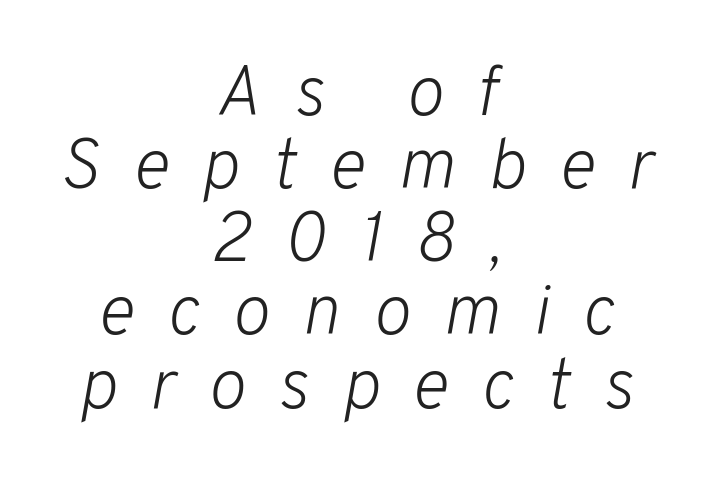
Q: Is the text bold? A: No.
Q: Is the text italic (slanted)? A: Yes, it leans right by about 10 degrees.
Q: Is the text underlined? A: No.
Q: How is the paragraph aligned? A: Centered.
Q: Is the spacing between letters normal or unusually wide? A: Unusually wide.
Q: Is the spacing between lines tight, normal or loose? A: Tight.
Q: Width (condensed, normal, or wide)? A: Normal.
Q: Stroke contrast? A: Low.
Q: x-height? A: Medium.
Q: Monospaced? A: No.
